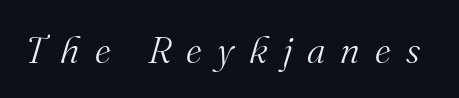
The image shows 38 px light serif type, italic (leaning right); set unusually wide letter spacing (+0.4 em), not underlined; medium stroke contrast and a small x-height.
